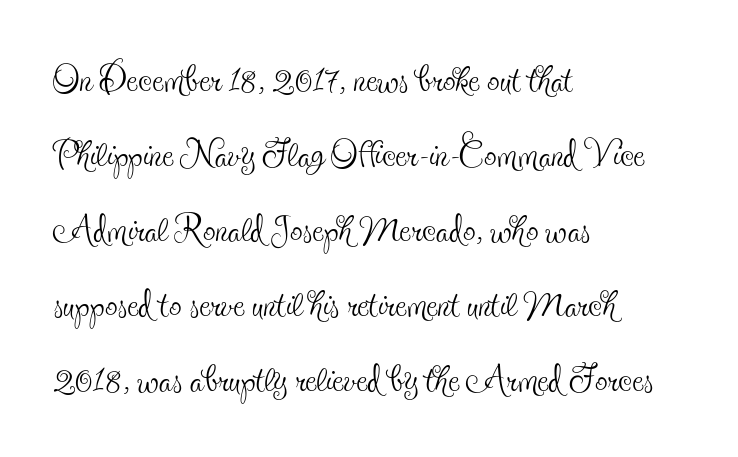
Here the designer chose a conventional face with non-uniform glyph widths. The space between consecutive lines is moderate. Look at the bottom of the vertical strokes: they flare into serifs here. The horizontal fit of the characters is conventional and even.
